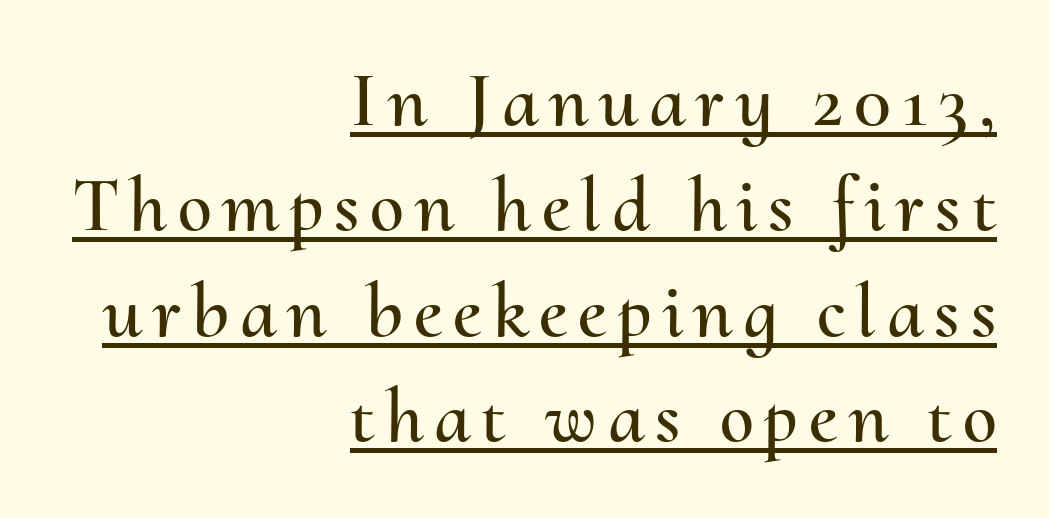
The image shows 77 px text type, upright; set right-aligned, normal line spacing (1.37x), underlined; medium stroke contrast and a small x-height.
